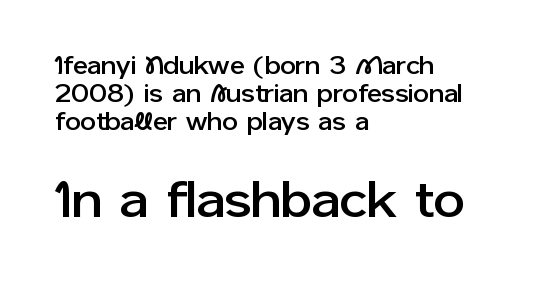
The rendering uses natural spacing where letterforms have individual widths. Size contrast runs from small at the top to large at the bottom. Nobody touched the tracking dial on this one. Has an underline been added? It has not. The designer dialed line spacing down below the default. Visually the block forms a straight wall on the left and a jagged coastline on the right.
